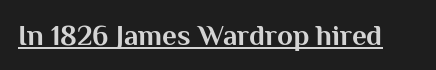
Q: Is the text bold? A: Yes.
Q: Is the text italic (slanted)? A: No, it is upright.
Q: Is the typeface a serif or a sans-serif typeface? A: Sans-serif.
Q: Is the text underlined? A: Yes.
Q: Is the spacing between letters normal or unusually wide? A: Normal.
Q: Width (condensed, normal, or wide)? A: Normal.
Q: Stroke contrast? A: Medium.
Q: x-height? A: Medium.
Q: Monospaced? A: No.
